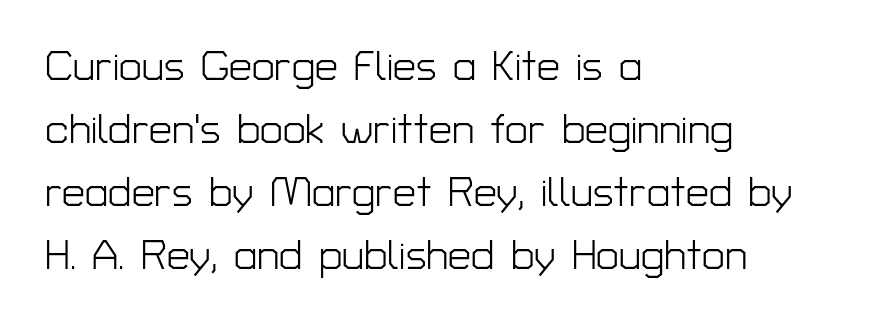
The image shows 41 px light sans-serif type, upright; set left-aligned, normal line spacing (1.54x), normal letter spacing, not underlined; low stroke contrast and a medium x-height.
